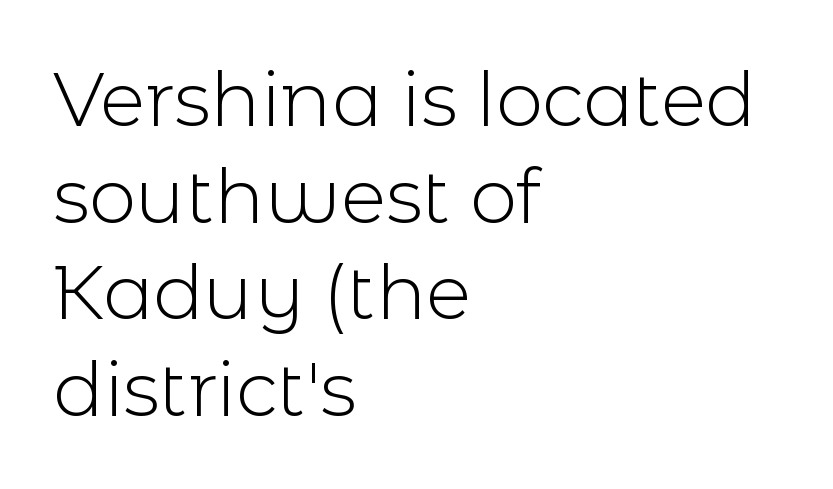
The image shows 75 px light sans-serif type, upright; set left-aligned, normal line spacing (1.29x), normal letter spacing, not underlined; a medium x-height.
